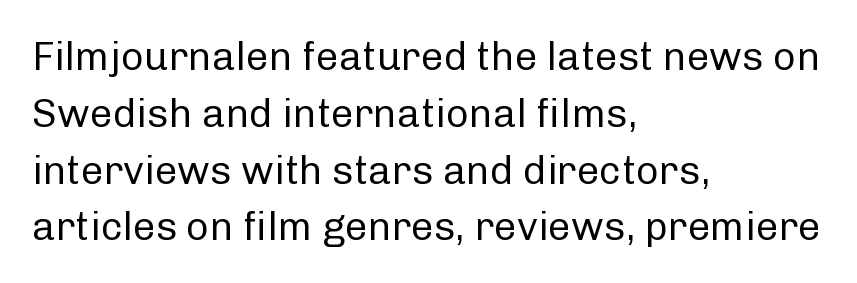
Is the type heavy? It reads as light-to-regular instead. Think of a printed novel: that variable character pitch is what you see here. This rendering employs a face without finishing strokes, i.e., a sans-serif. A roman cut, with each character standing at attention.
